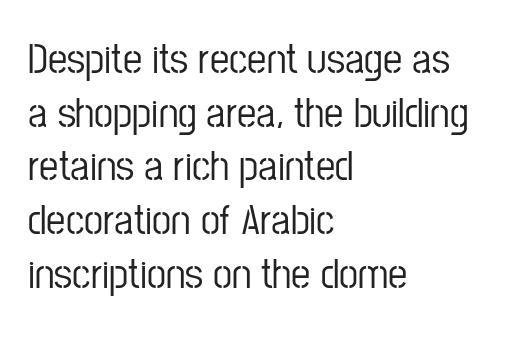
{"serif": "no", "italic": "no", "width": "condensed", "stroke_contrast": "low", "x_height": "medium", "monospaced": "no", "underline": "no", "align": "left", "line_spacing": "normal", "line_spacing_ratio": 1.25, "letter_spacing": "normal", "letter_spacing_em": 0.0, "glyph_px": 43}
